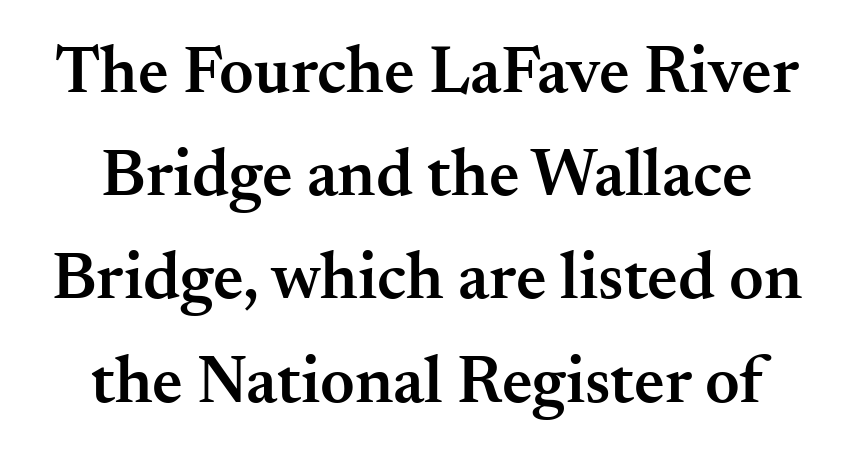
Each letter's strokes conclude with small projecting serifs. Caption: semibold face, moderately heavy strokes. Does the leading feel generous? No, just average. Here the designer chose a conventional face with non-uniform glyph widths. There is no visible air inserted between adjacent glyphs. Descenders are the only things crossing below the line.
